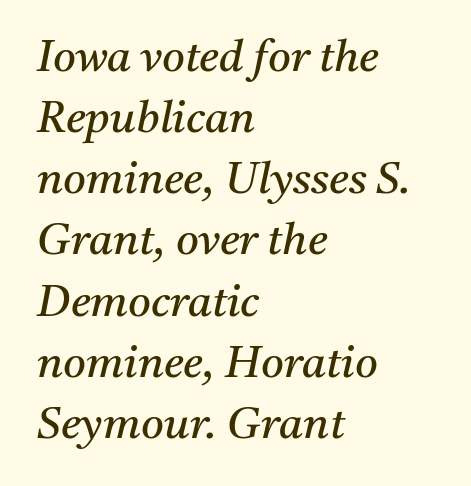
{"serif": "yes", "italic": "yes", "lean": "right", "slant_degrees": 11, "bold": "no", "weight": "regular", "width": "normal", "stroke_contrast": "medium", "x_height": "medium", "monospaced": "no", "underline": "no", "align": "left", "line_spacing": "normal", "line_spacing_ratio": 1.39, "letter_spacing": "normal", "letter_spacing_em": 0.0, "glyph_px": 44}
